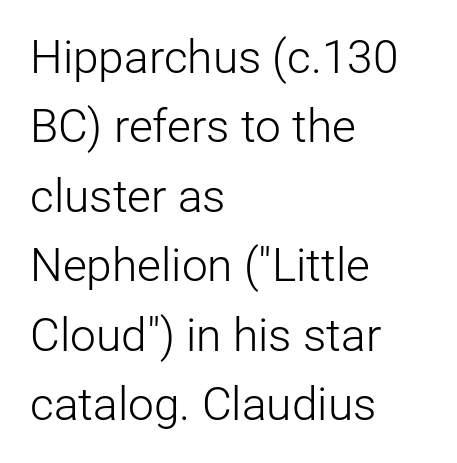
Q: Is the text bold? A: No.
Q: Is the text italic (slanted)? A: No, it is upright.
Q: Is the typeface a serif or a sans-serif typeface? A: Sans-serif.
Q: Is the text underlined? A: No.
Q: How is the paragraph aligned? A: Left-aligned.
Q: Is the spacing between letters normal or unusually wide? A: Normal.
Q: Is the spacing between lines tight, normal or loose? A: Normal.
Q: Width (condensed, normal, or wide)? A: Normal.
Q: Stroke contrast? A: Low.
Q: x-height? A: Medium.
Q: Monospaced? A: No.
